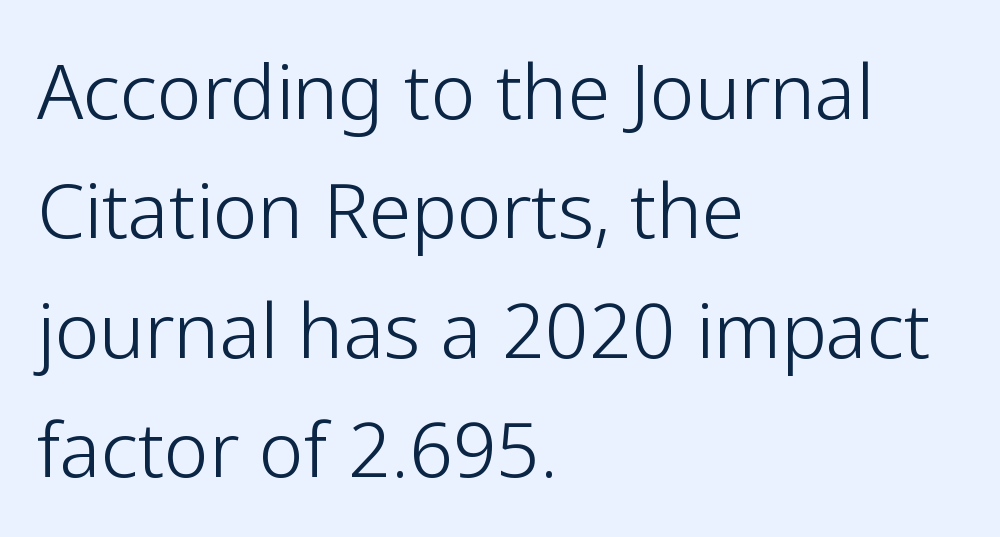
The image shows 76 px light sans-serif type, upright; set left-aligned, normal line spacing (1.57x), normal letter spacing, not underlined; low stroke contrast and a medium x-height.
